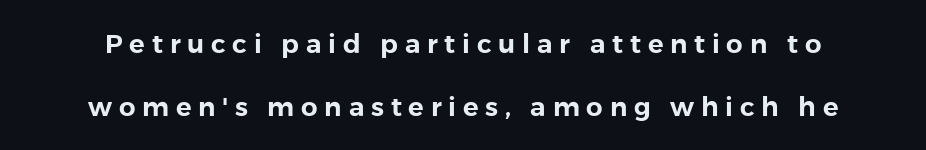
The image shows 26 px text type, upright; set loose line spacing (2.41x), unusually wide letter spacing (+0.26 em), not underlined.
